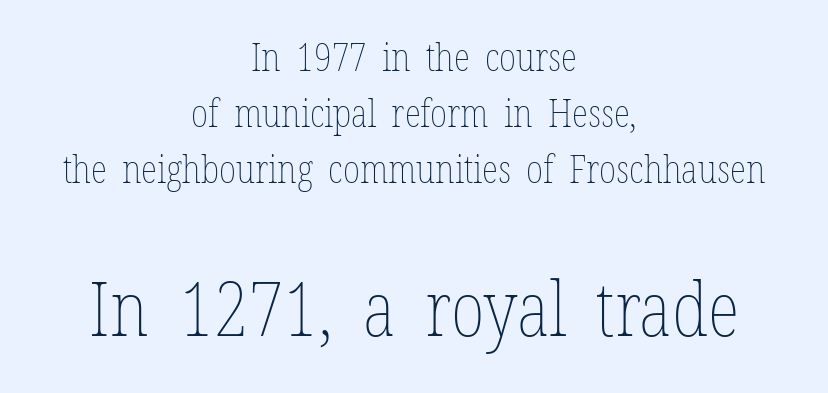
{"italic": "no", "bold": "no", "weight": "thin", "width": "condensed", "stroke_contrast": "low", "x_height": "medium", "monospaced": "no", "underline": "no", "align": "center", "line_spacing": "normal", "line_spacing_ratio": 1.47, "letter_spacing": "normal", "letter_spacing_em": 0.0, "larger_block": "second", "size_ratio": 1.97, "glyph_px": 75}
